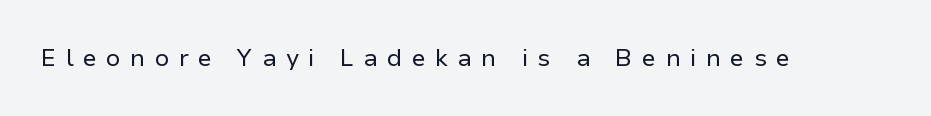
Q: Is the text bold? A: No.
Q: Is the text italic (slanted)? A: No, it is upright.
Q: Is the text underlined? A: No.
Q: Is the spacing between letters normal or unusually wide? A: Unusually wide.
